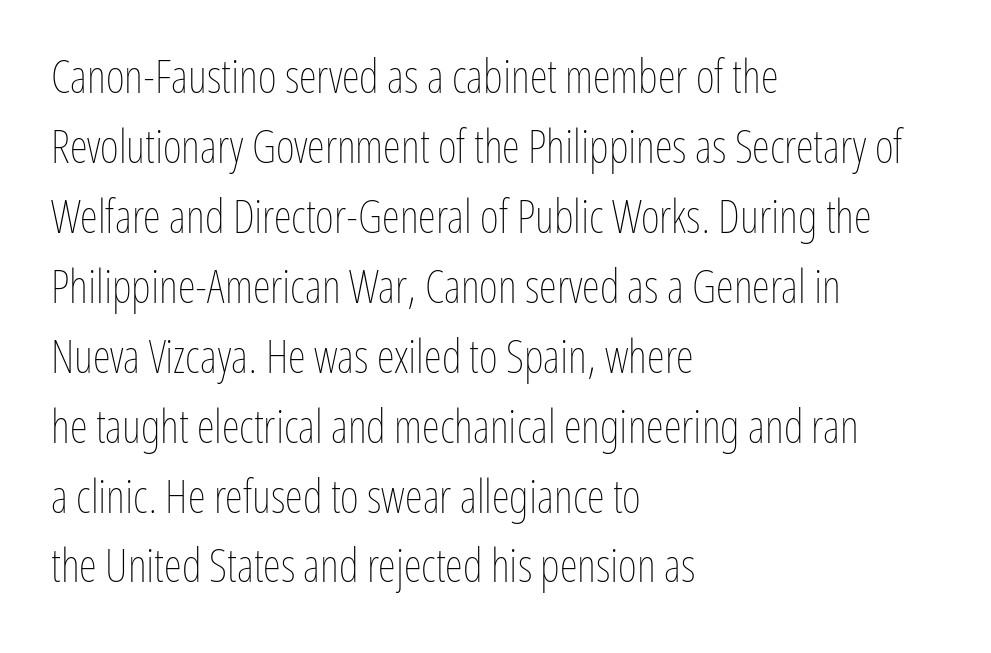
Q: Is the text bold? A: No.
Q: Is the text italic (slanted)? A: No, it is upright.
Q: Is the text underlined? A: No.
Q: How is the paragraph aligned? A: Left-aligned.
Q: Is the spacing between letters normal or unusually wide? A: Normal.
Q: Is the spacing between lines tight, normal or loose? A: Normal.
Q: Width (condensed, normal, or wide)? A: Condensed.
Q: Stroke contrast? A: Low.
Q: x-height? A: Medium.
Q: Monospaced? A: No.
